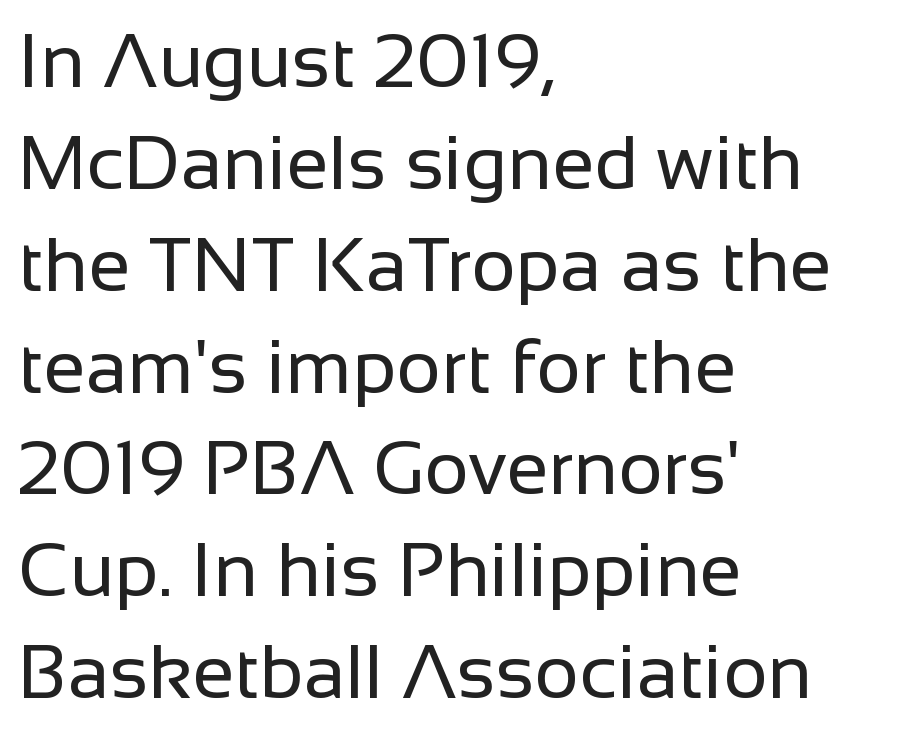
The image shows 76 px regular-weight sans-serif type, upright; set left-aligned, normal line spacing (1.34x), normal letter spacing, not underlined; low stroke contrast and a medium x-height.
